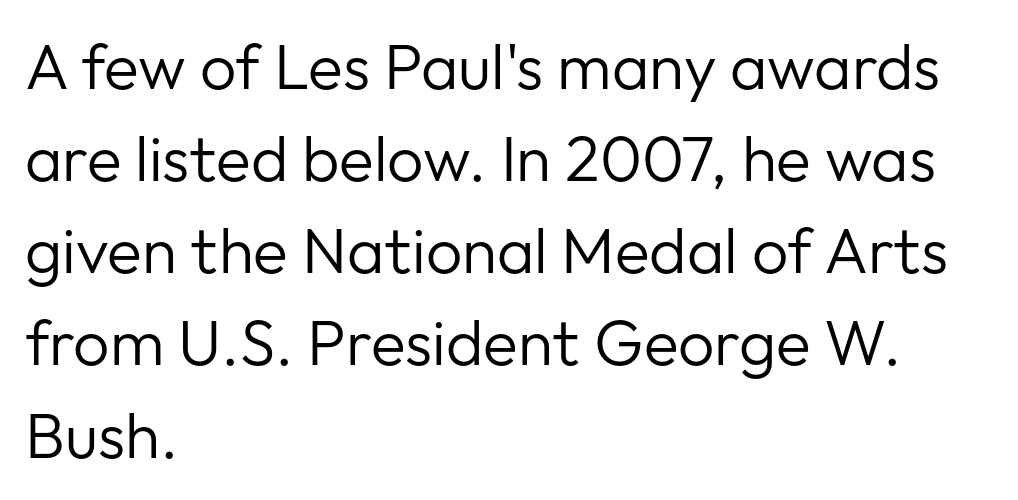
The compositor pushed each line to the left boundary. The horizontal fit of the characters is conventional and even. If you drew a line through each stem, it would be perfectly vertical. A typesetter would label this face a sans. Students, observe: this is what conventionally led text looks like.
